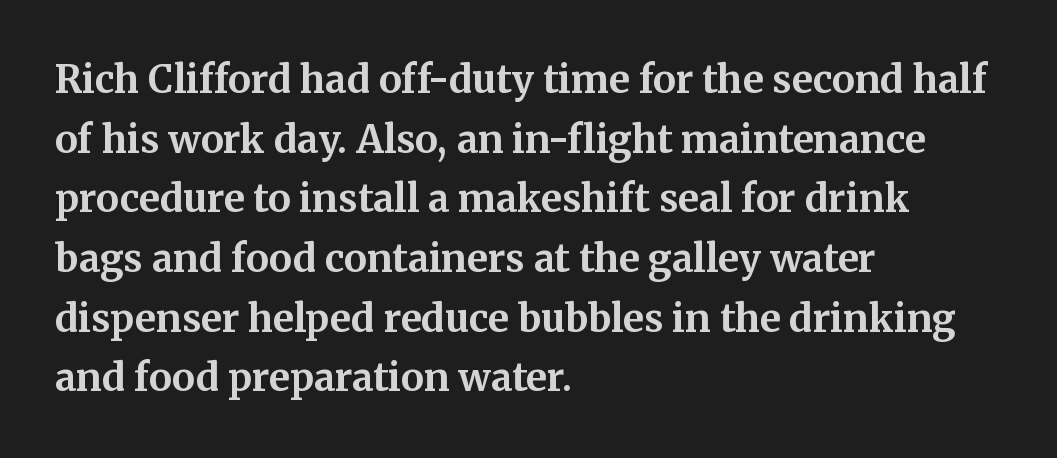
Q: Is the text bold? A: Yes.
Q: Is the text italic (slanted)? A: No, it is upright.
Q: Is the typeface a serif or a sans-serif typeface? A: Serif.
Q: Is the text underlined? A: No.
Q: How is the paragraph aligned? A: Left-aligned.
Q: Is the spacing between letters normal or unusually wide? A: Normal.
Q: Is the spacing between lines tight, normal or loose? A: Normal.
Q: Width (condensed, normal, or wide)? A: Normal.
Q: Stroke contrast? A: Medium.
Q: x-height? A: Medium.
Q: Monospaced? A: No.
